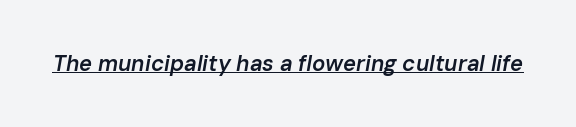
The specimen includes a rule beneath the text block's lines. These lines keep a tight, regular rhythm from letter to letter. The typesetting leans somewhat heavy: a semibold. The face used here has a pronounced slope to its letters.
